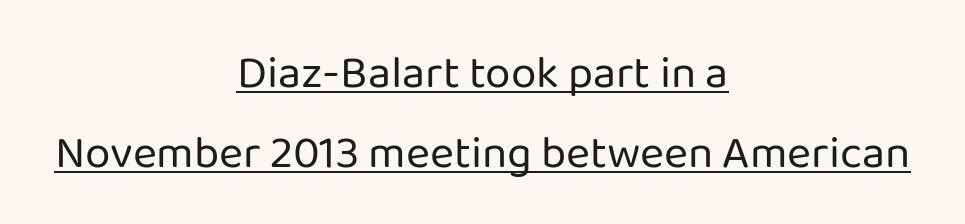
{"serif": "no", "italic": "no", "bold": "no", "weight": "regular", "width": "normal", "stroke_contrast": "low", "x_height": "medium", "monospaced": "no", "underline": "yes", "align": "center", "line_spacing_ratio": 1.74, "letter_spacing": "normal", "letter_spacing_em": 0.0, "glyph_px": 46}
